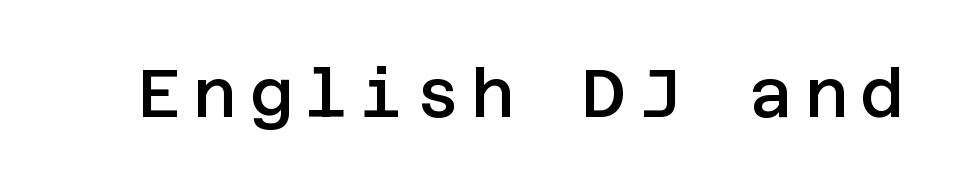
{"serif": "no", "italic": "no", "bold": "semi", "weight": "semibold", "width": "normal", "stroke_contrast": "low", "x_height": "large", "underline": "no", "glyph_px": 67}
